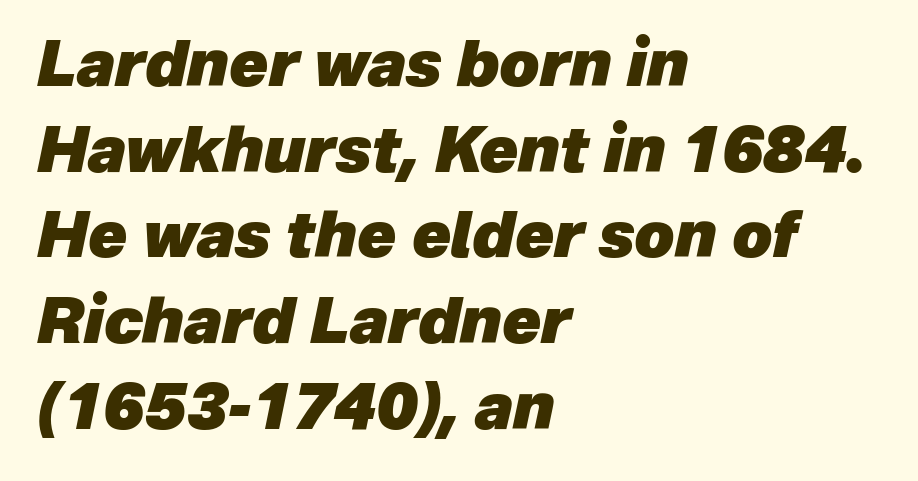
Q: Is the text bold? A: Yes.
Q: Is the text italic (slanted)? A: Yes, it leans right by about 12 degrees.
Q: Is the text underlined? A: No.
Q: How is the paragraph aligned? A: Left-aligned.
Q: Is the spacing between letters normal or unusually wide? A: Normal.
Q: Is the spacing between lines tight, normal or loose? A: Normal.
Q: Width (condensed, normal, or wide)? A: Normal.
Q: Stroke contrast? A: Low.
Q: x-height? A: Medium.
Q: Monospaced? A: No.
